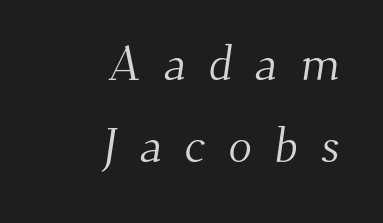
Q: Is the text bold? A: No.
Q: Is the typeface a serif or a sans-serif typeface? A: Serif.
Q: Is the text underlined? A: No.
Q: How is the paragraph aligned? A: Right-aligned.
Q: Is the spacing between letters normal or unusually wide? A: Unusually wide.
Q: Is the spacing between lines tight, normal or loose? A: Normal.
Q: Width (condensed, normal, or wide)? A: Normal.
Q: Stroke contrast? A: Medium.
Q: x-height? A: Small.
Q: Monospaced? A: No.
